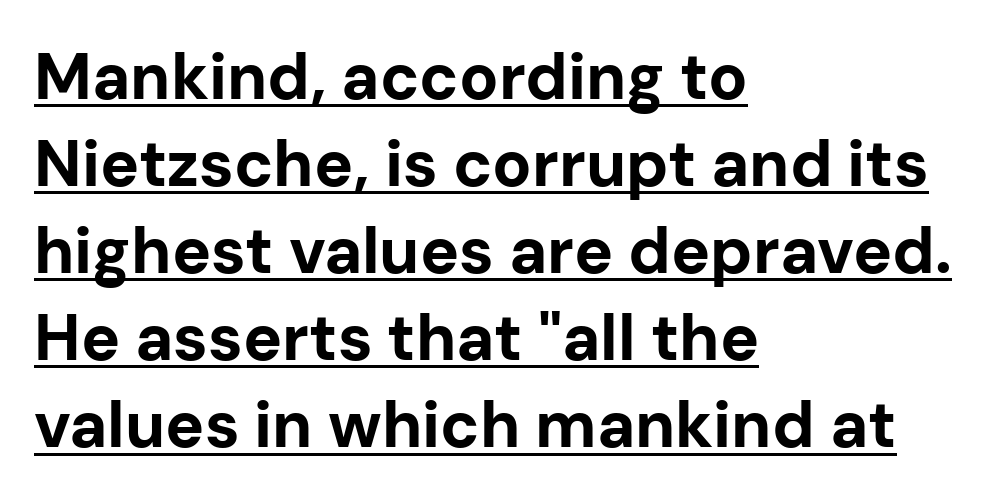
{"serif": "no", "italic": "no", "bold": "yes", "weight": "bold", "width": "normal", "stroke_contrast": "low", "x_height": "medium", "monospaced": "no", "underline": "yes", "align": "left", "line_spacing": "normal", "line_spacing_ratio": 1.34, "letter_spacing": "normal", "letter_spacing_em": 0.0, "glyph_px": 65}
